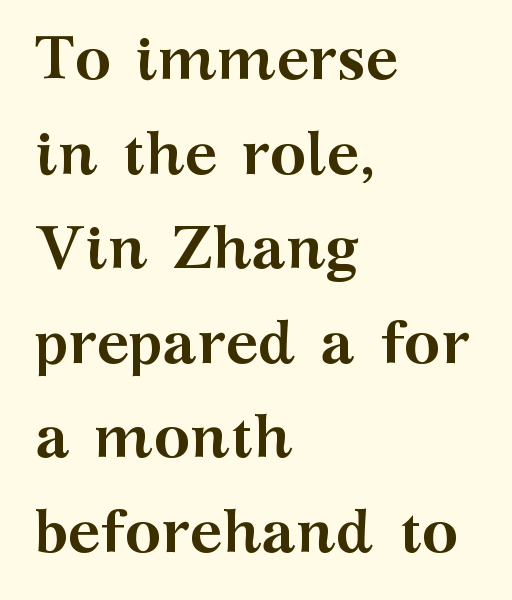
Proportional: the letters do not fall into vertical columns. Each row of text sits above clean, open space. The letters stand straight up with perfectly vertical stems. Caption: bold face, heavy strokes.
